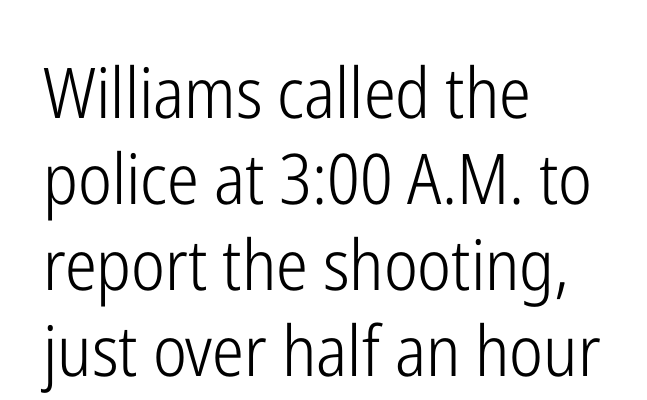
{"serif": "no", "italic": "no", "bold": "no", "weight": "light", "width": "condensed", "stroke_contrast": "low", "x_height": "medium", "monospaced": "no", "underline": "no", "align": "left", "line_spacing_ratio": 1.23, "letter_spacing": "normal", "letter_spacing_em": 0.0, "glyph_px": 70}
